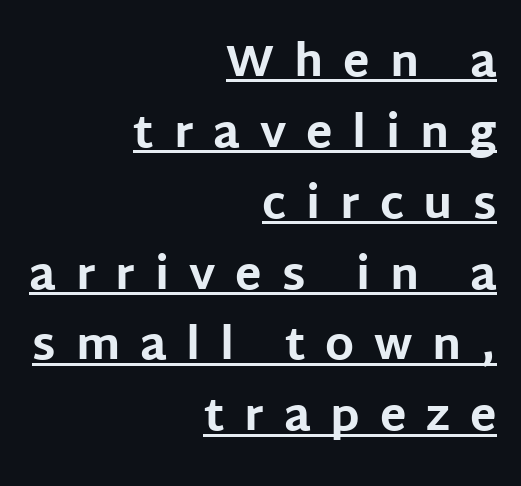
{"serif": "no", "italic": "no", "bold": "yes", "weight": "bold", "width": "normal", "stroke_contrast": "low", "x_height": "large", "monospaced": "no", "underline": "yes", "align": "right", "line_spacing": "normal", "line_spacing_ratio": 1.61, "letter_spacing": "wide", "letter_spacing_em": 0.45, "glyph_px": 44}
